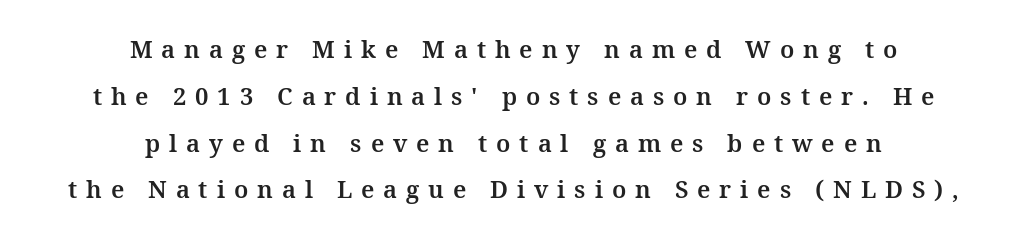
The strip under each line holds only bare page. Is there much room between lines? Yes — plenty of vertical air separates them. The setting favours the middle, as headings and verse often do. Posture: upright roman.
